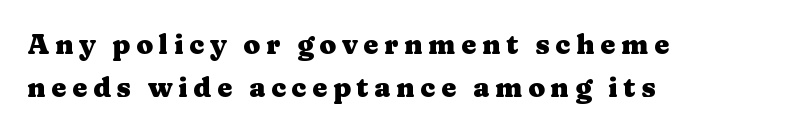
Q: Is the text bold? A: Yes.
Q: Is the text italic (slanted)? A: No, it is upright.
Q: Is the text underlined? A: No.
Q: How is the paragraph aligned? A: Left-aligned.
Q: Is the spacing between letters normal or unusually wide? A: Unusually wide.
Q: Is the spacing between lines tight, normal or loose? A: Normal.
